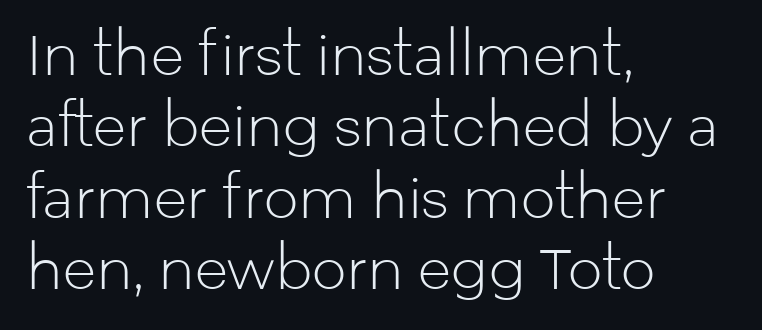
Q: Is the text bold? A: No.
Q: Is the text italic (slanted)? A: No, it is upright.
Q: Is the typeface a serif or a sans-serif typeface? A: Sans-serif.
Q: Is the text underlined? A: No.
Q: How is the paragraph aligned? A: Left-aligned.
Q: Is the spacing between letters normal or unusually wide? A: Normal.
Q: Is the spacing between lines tight, normal or loose? A: Normal.
Q: Width (condensed, normal, or wide)? A: Normal.
Q: Stroke contrast? A: Low.
Q: x-height? A: Medium.
Q: Monospaced? A: No.
